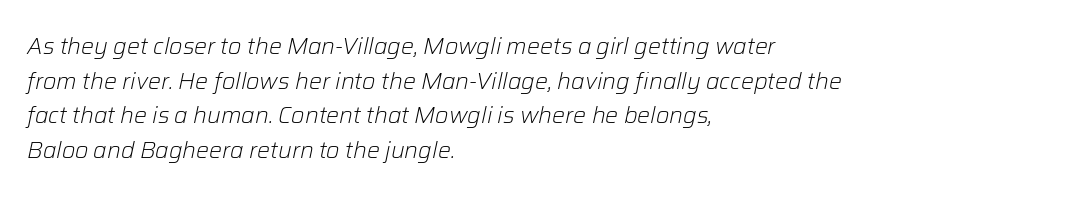
The image shows 23 px text type, italic (leaning right); set left-aligned, normal line spacing (1.51x), normal letter spacing, not underlined.
